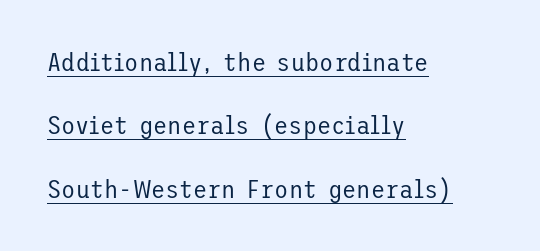
Q: Is the text bold? A: No.
Q: Is the text italic (slanted)? A: No, it is upright.
Q: Is the text underlined? A: Yes.
Q: How is the paragraph aligned? A: Left-aligned.
Q: Is the spacing between letters normal or unusually wide? A: Normal.
Q: Is the spacing between lines tight, normal or loose? A: Loose.
